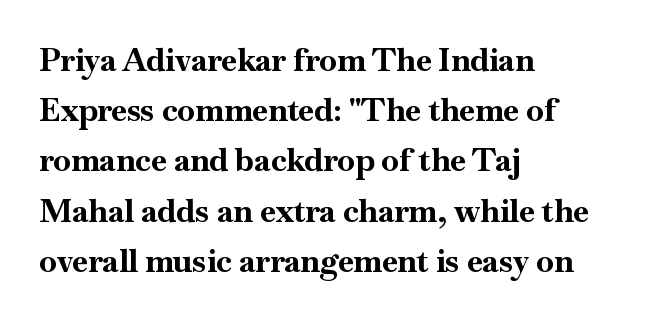
{"serif": "yes", "italic": "no", "bold": "yes", "weight": "bold", "width": "normal", "stroke_contrast": "high", "x_height": "small", "monospaced": "no", "underline": "no", "align": "left", "line_spacing": "normal", "line_spacing_ratio": 1.57, "letter_spacing": "normal", "letter_spacing_em": 0.0, "glyph_px": 32}
